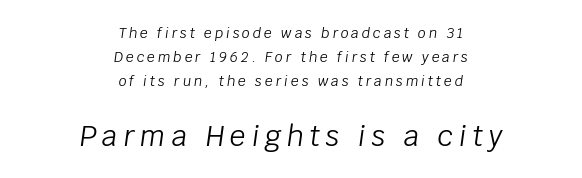
Where is the straight margin? There isn't one; the lines are centered. Regarding leading, the lines here are spaced in the standard way. Stems and bowls with no extra thickness — not bold. Note the varied advance widths — an 'i' is clearly narrower than an 'm'.
